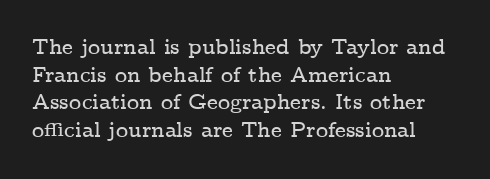
Q: Is the text italic (slanted)? A: No, it is upright.
Q: Is the text underlined? A: No.
Q: How is the paragraph aligned? A: Left-aligned.
Q: Is the spacing between letters normal or unusually wide? A: Normal.
Q: Is the spacing between lines tight, normal or loose? A: Normal.
